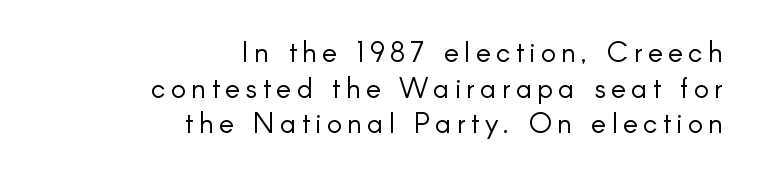
Q: Is the text bold? A: No.
Q: Is the text italic (slanted)? A: No, it is upright.
Q: Is the typeface a serif or a sans-serif typeface? A: Sans-serif.
Q: Is the text underlined? A: No.
Q: How is the paragraph aligned? A: Right-aligned.
Q: Is the spacing between letters normal or unusually wide? A: Unusually wide.
Q: Is the spacing between lines tight, normal or loose? A: Normal.
Q: Width (condensed, normal, or wide)? A: Normal.
Q: Stroke contrast? A: Low.
Q: x-height? A: Small.
Q: Monospaced? A: No.
